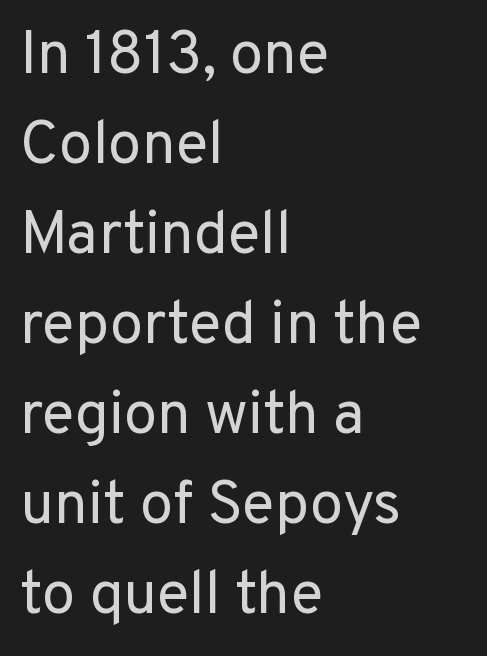
The image shows 60 px regular-weight sans-serif type, upright; set left-aligned, normal line spacing (1.5x), normal letter spacing, not underlined; low stroke contrast and a medium x-height.
